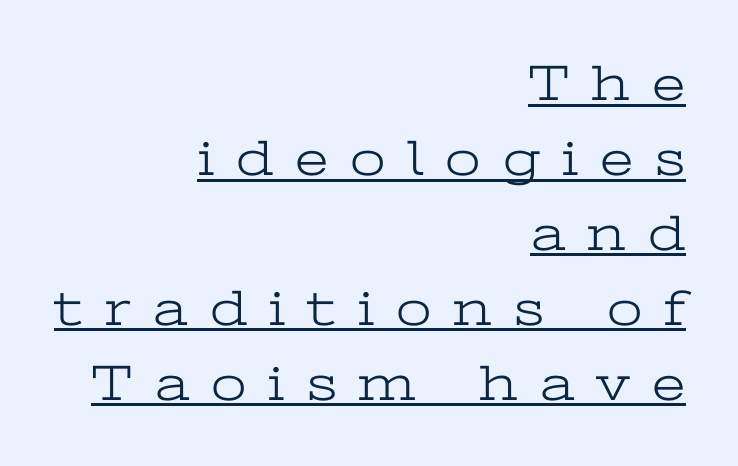
The image shows 51 px light, wide serif type, upright; set right-aligned, normal line spacing (1.47x), unusually wide letter spacing (+0.43 em), underlined; low stroke contrast and a medium x-height.
